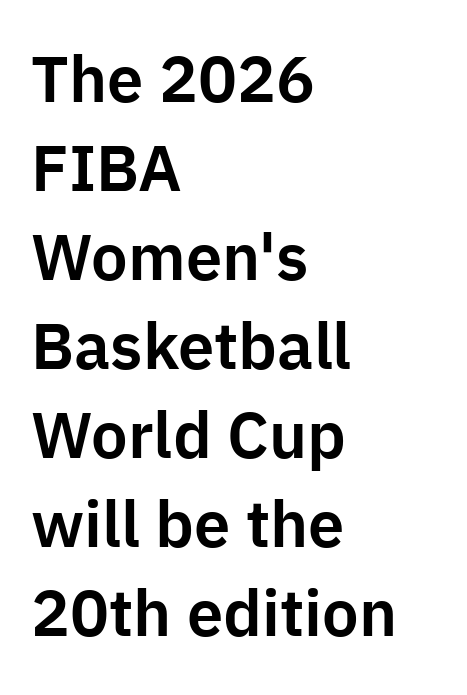
Q: Is the text italic (slanted)? A: No, it is upright.
Q: Is the typeface a serif or a sans-serif typeface? A: Sans-serif.
Q: Is the text underlined? A: No.
Q: How is the paragraph aligned? A: Left-aligned.
Q: Is the spacing between letters normal or unusually wide? A: Normal.
Q: Is the spacing between lines tight, normal or loose? A: Normal.
Q: Width (condensed, normal, or wide)? A: Normal.
Q: Stroke contrast? A: Low.
Q: x-height? A: Medium.
Q: Monospaced? A: No.
